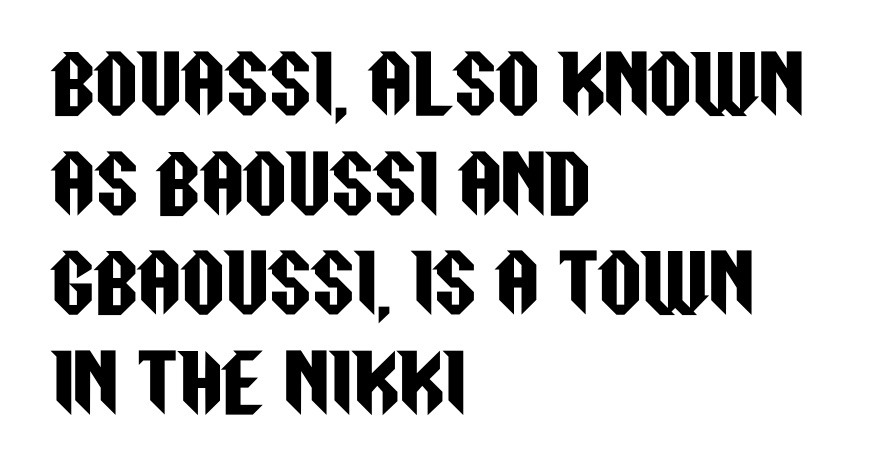
{"serif": "no", "italic": "no", "width": "condensed", "stroke_contrast": "low", "x_height": "large", "monospaced": "no", "underline": "no", "align": "left", "line_spacing": "normal", "line_spacing_ratio": 1.31, "letter_spacing": "normal", "letter_spacing_em": 0.0, "glyph_px": 76}
